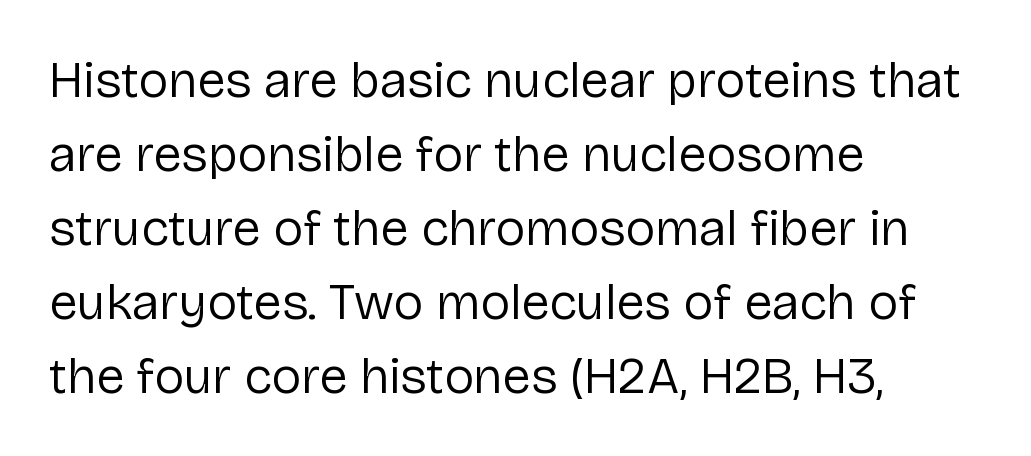
{"serif": "no", "italic": "no", "bold": "no", "weight": "regular", "width": "normal", "stroke_contrast": "low", "x_height": "medium", "monospaced": "no", "underline": "no", "align": "left", "line_spacing": "normal", "line_spacing_ratio": 1.45, "letter_spacing": "normal", "letter_spacing_em": 0.0, "glyph_px": 51}
